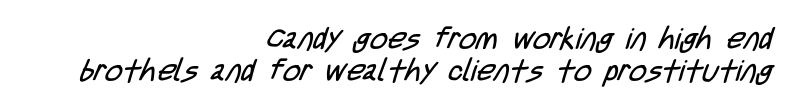
Q: Is the text bold? A: No.
Q: Is the typeface a serif or a sans-serif typeface? A: Sans-serif.
Q: Is the text underlined? A: No.
Q: How is the paragraph aligned? A: Right-aligned.
Q: Is the spacing between letters normal or unusually wide? A: Normal.
Q: Is the spacing between lines tight, normal or loose? A: Tight.
Q: Width (condensed, normal, or wide)? A: Condensed.
Q: Stroke contrast? A: Low.
Q: x-height? A: Large.
Q: Monospaced? A: No.
